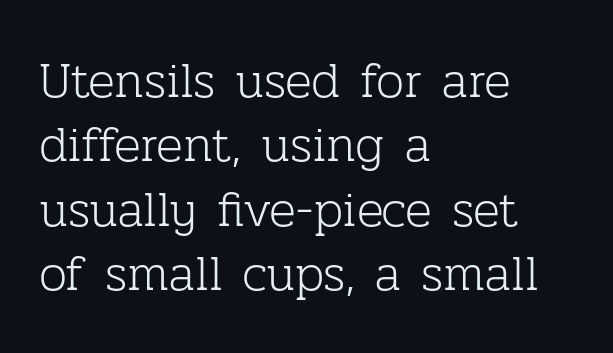
Baseline-to-baseline distance is the conventional proportion of letter height. The weight tops out at a normal text grade. Posture: vertical. Caption: multi-line text, flush left, ragged right. A typesetter would call this proportional, since set widths differ per character. Regarding serifs, this sample has them.
